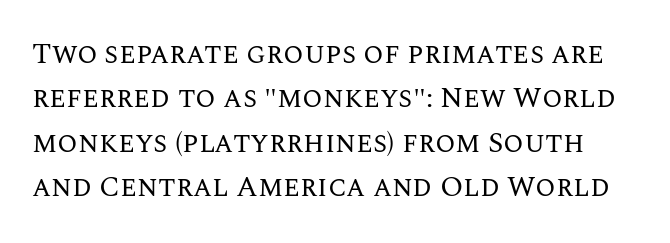
The image shows 29 px regular-weight type, upright; set normal line spacing (1.53x), normal letter spacing, not underlined; medium stroke contrast and a large x-height.
